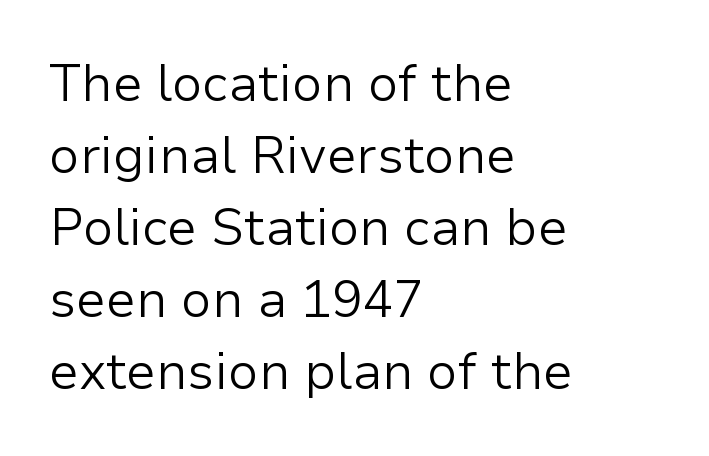
The image shows 51 px light sans-serif type, upright; set left-aligned, normal line spacing (1.41x), normal letter spacing, not underlined; low stroke contrast and a medium x-height.
